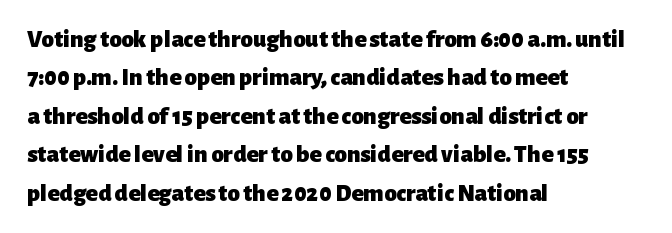
The image shows 25 px bold type, upright; set left-aligned, normal line spacing (1.54x), normal letter spacing, not underlined.
